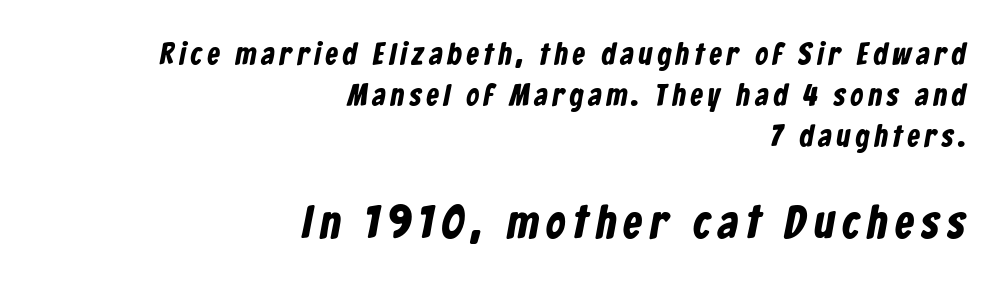
{"serif": "no", "width": "condensed", "stroke_contrast": "low", "x_height": "medium", "monospaced": "no", "underline": "no", "align": "right", "line_spacing": "normal", "line_spacing_ratio": 1.32, "larger_block": "second", "size_ratio": 1.52, "glyph_px": 47}
